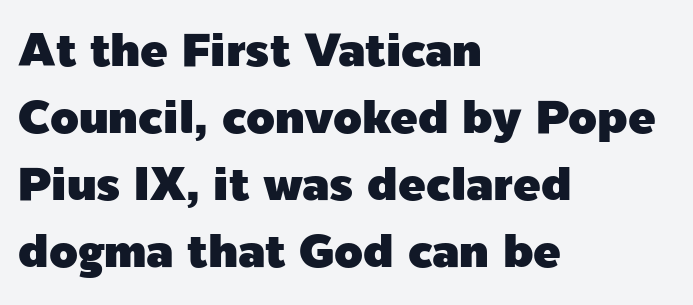
Compared with typical body copy, the letter spacing here is the same. Is there any slant? The stems are plumb. The leading is moderate, giving the passage an even texture. Proportional: the letters do not fall into vertical columns. Is this a sans? Yes — the strokes have no serifs. Where is the straight margin? On the left.
